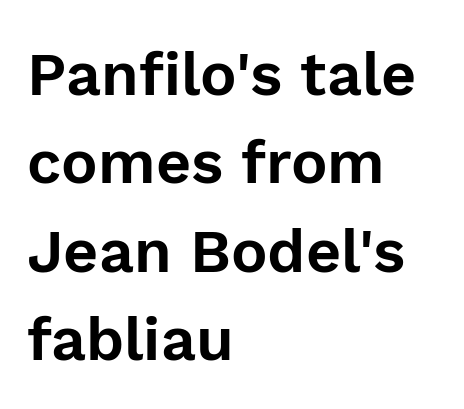
The image shows 61 px sans-serif type, upright; set left-aligned, normal line spacing (1.45x), normal letter spacing, not underlined; a medium x-height.
